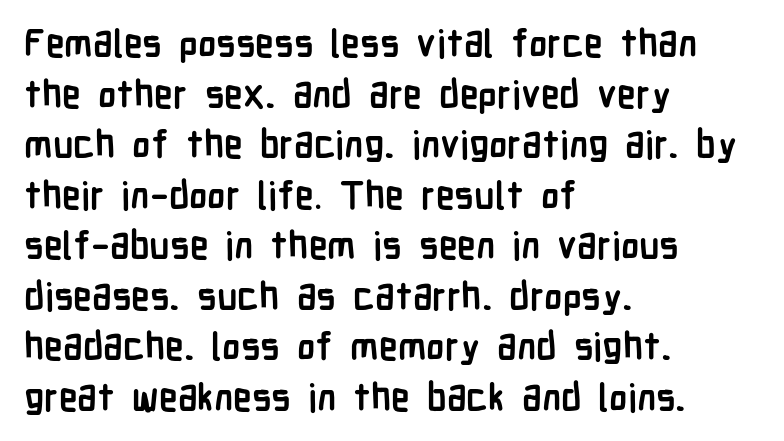
Q: Is the text bold? A: Yes.
Q: Is the text italic (slanted)? A: No, it is upright.
Q: Is the typeface a serif or a sans-serif typeface? A: Sans-serif.
Q: Is the text underlined? A: No.
Q: How is the paragraph aligned? A: Left-aligned.
Q: Is the spacing between letters normal or unusually wide? A: Normal.
Q: Is the spacing between lines tight, normal or loose? A: Normal.
Q: Width (condensed, normal, or wide)? A: Condensed.
Q: Stroke contrast? A: Low.
Q: x-height? A: Medium.
Q: Monospaced? A: No.
